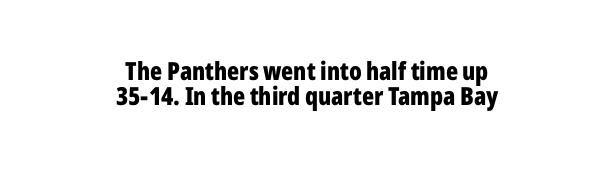
The image shows 25 px bold type, upright; set centered, tight line spacing (1.02x), normal letter spacing, not underlined.
